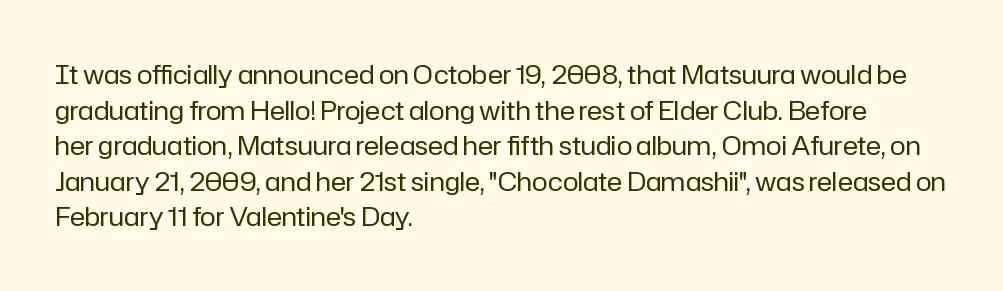
The line texture is even and compact thanks to regular tracking. Honestly, the row spacing looks completely unremarkable. Every row of glyphs begins at an identical x-position on the left. The letters stand straight up with perfectly vertical stems. Stroke thickness stays within the range of a standard reading face or lighter. Unmarked baselines from the first word to the last.
